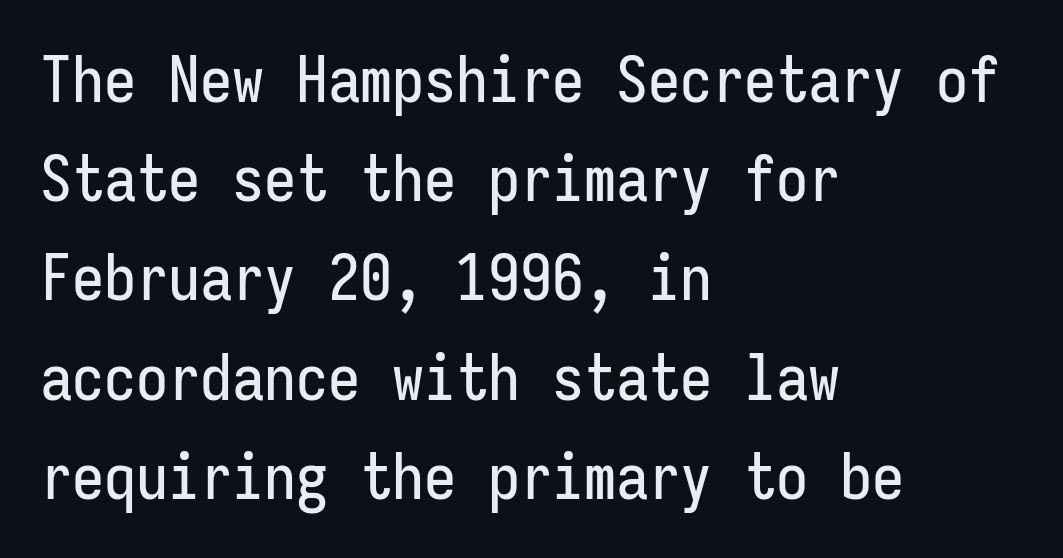
The compositor pushed each line to the left boundary. Monospaced: the letters line up in strict vertical columns. This block has exactly the height ordinary leading produces. Rule under the text: the space is simply empty.
